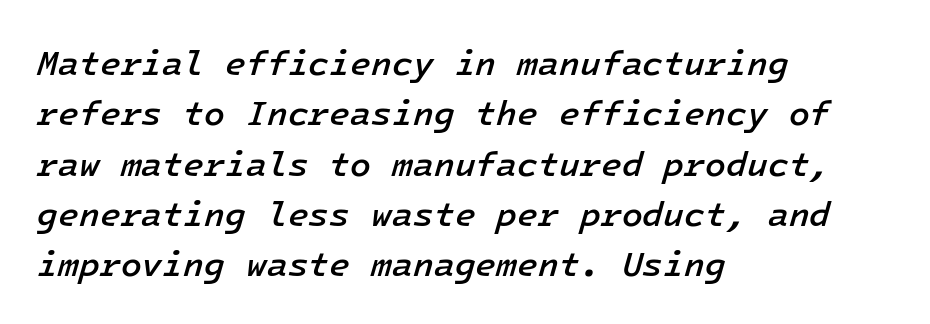
The image shows 34 px semibold type, italic (leaning right); set left-aligned, normal line spacing (1.48x), normal letter spacing, not underlined; low stroke contrast and a medium x-height.
